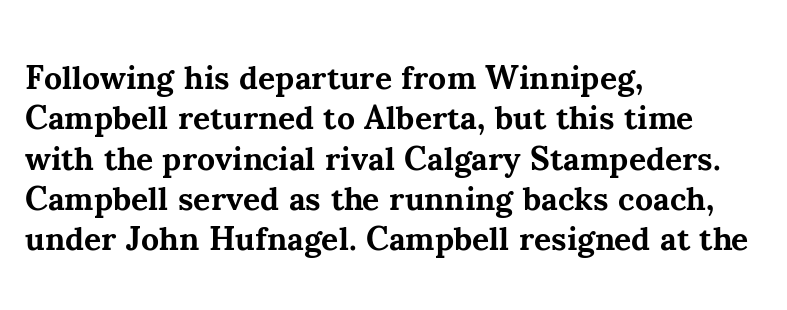
The image shows 33 px bold serif type, upright; set left-aligned, line spacing 1.22x, normal letter spacing, not underlined; medium stroke contrast and a small x-height.
